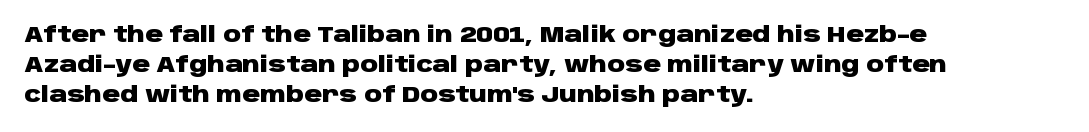
The image shows 22 px bold type, upright; set left-aligned, normal line spacing (1.36x), normal letter spacing, not underlined.
